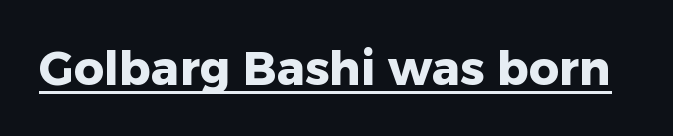
{"serif": "no", "italic": "no", "bold": "yes", "weight": "heavy", "width": "normal", "stroke_contrast": "low", "x_height": "medium", "monospaced": "no", "underline": "yes", "letter_spacing": "normal", "letter_spacing_em": 0.0, "glyph_px": 47}
